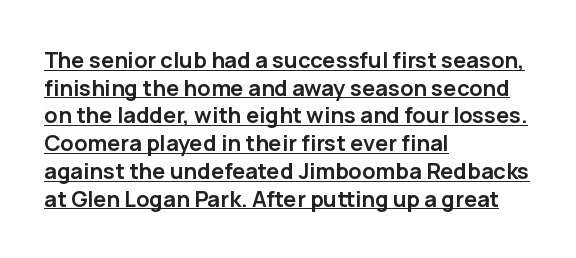
{"italic": "no", "bold": "yes", "underline": "yes", "align": "left", "line_spacing": "normal", "line_spacing_ratio": 1.26, "letter_spacing": "normal", "letter_spacing_em": 0.0, "glyph_px": 22}
